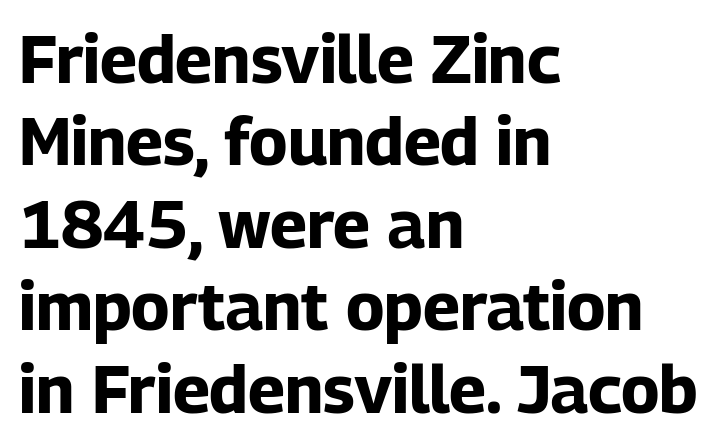
The image shows 66 px bold sans-serif type, upright; set left-aligned, normal line spacing (1.25x), normal letter spacing, not underlined; low stroke contrast and a medium x-height.
